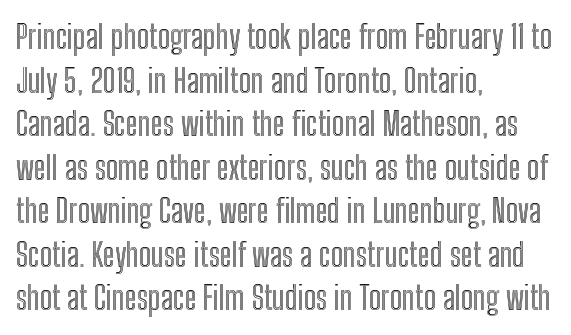
Does the lettering tilt? It doesn't — this is upright. Underlining? Definitely not there. The line texture is even and compact thanks to regular tracking. Looks like regular typesetting: each glyph gets only the width it needs.
